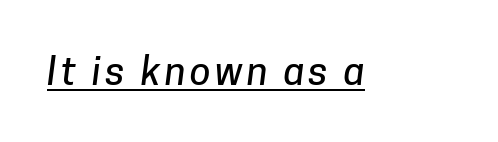
The image shows 38 px sans-serif type; set underlined; low stroke contrast and a medium x-height.
